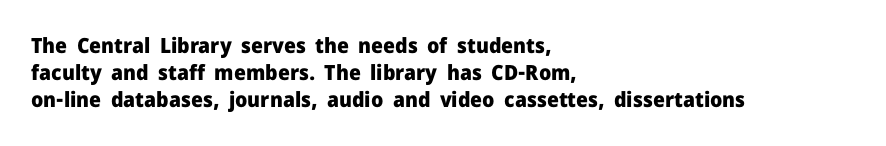
Q: Is the text bold? A: Yes.
Q: Is the text italic (slanted)? A: No, it is upright.
Q: Is the text underlined? A: No.
Q: How is the paragraph aligned? A: Left-aligned.
Q: Is the spacing between letters normal or unusually wide? A: Normal.
Q: Is the spacing between lines tight, normal or loose? A: Normal.
